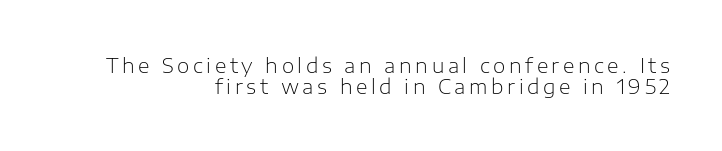
The image shows 20 px text type, upright; set right-aligned, tight line spacing (1.05x), not underlined.
